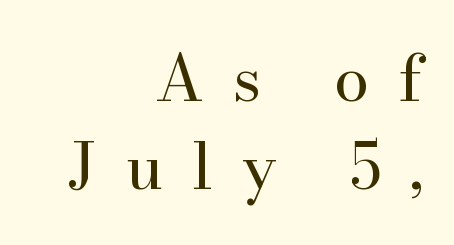
Is this a heavy cut? Hardly; it is regular or lighter. Each word looks stretched out because of the extra space between its letters. Each letter keeps its own natural width here, so spacing adapts to shape. Does the lettering tilt? It doesn't — this is upright. Regarding serifs, this sample has them.
